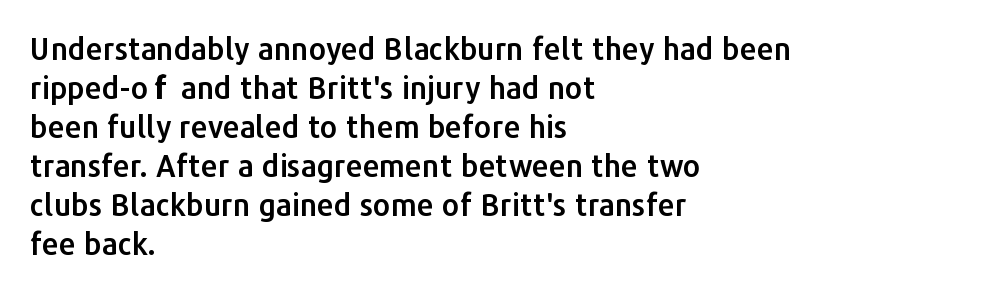
Line spacing here is normal. Words appear dense and cohesive because spacing is normal. Horizontal alignment here is leftward, the default for most running prose. Italic? Not at all — the glyphs are vertical. Classification — sans serif.
